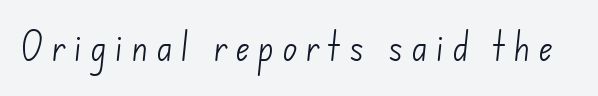
The image shows 31 px light sans-serif type; set unusually wide letter spacing (+0.26 em), not underlined; low stroke contrast and a small x-height.
